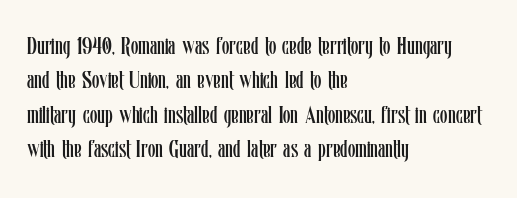
The image shows 24 px text type, upright; set left-aligned, normal line spacing (1.43x), normal letter spacing, not underlined.
